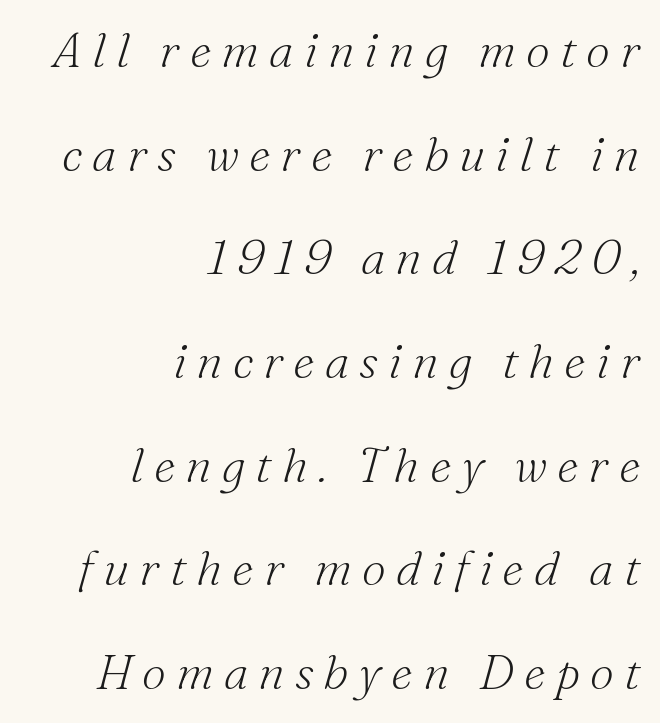
Q: Is the text bold? A: No.
Q: Is the text italic (slanted)? A: Yes, it leans right by about 16 degrees.
Q: Is the typeface a serif or a sans-serif typeface? A: Serif.
Q: Is the text underlined? A: No.
Q: How is the paragraph aligned? A: Right-aligned.
Q: Is the spacing between letters normal or unusually wide? A: Unusually wide.
Q: Is the spacing between lines tight, normal or loose? A: Loose.
Q: Width (condensed, normal, or wide)? A: Normal.
Q: Stroke contrast? A: Medium.
Q: x-height? A: Small.
Q: Monospaced? A: No.
